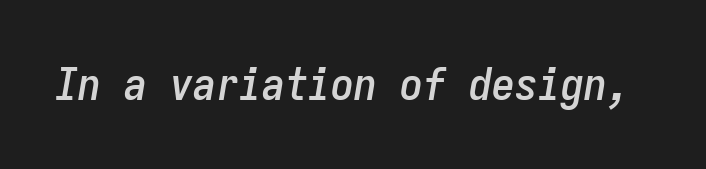
The image shows 46 px condensed type, italic (leaning right), monospaced; set normal letter spacing, not underlined; low stroke contrast and a medium x-height.
